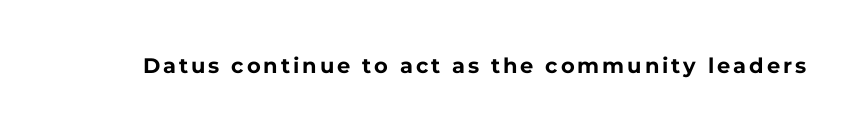
The image shows 21 px bold type, upright; set not underlined.
